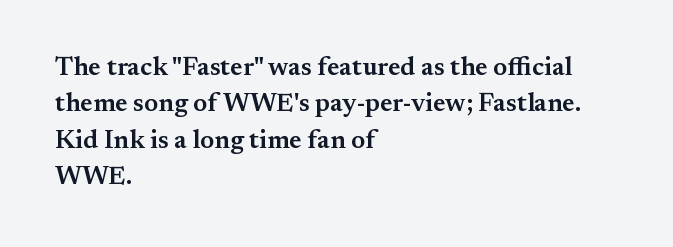
Q: Is the text bold? A: Semi-bold.
Q: Is the text italic (slanted)? A: No, it is upright.
Q: Is the text underlined? A: No.
Q: How is the paragraph aligned? A: Left-aligned.
Q: Is the spacing between letters normal or unusually wide? A: Normal.
Q: Is the spacing between lines tight, normal or loose? A: Normal.
